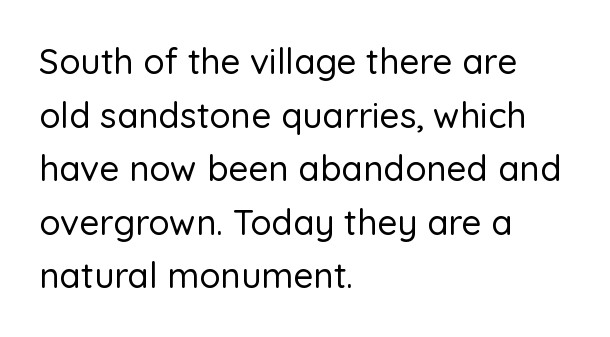
{"serif": "no", "italic": "no", "width": "normal", "stroke_contrast": "low", "x_height": "medium", "monospaced": "no", "underline": "no", "align": "left", "line_spacing": "normal", "line_spacing_ratio": 1.53, "letter_spacing": "normal", "letter_spacing_em": 0.0, "glyph_px": 35}
